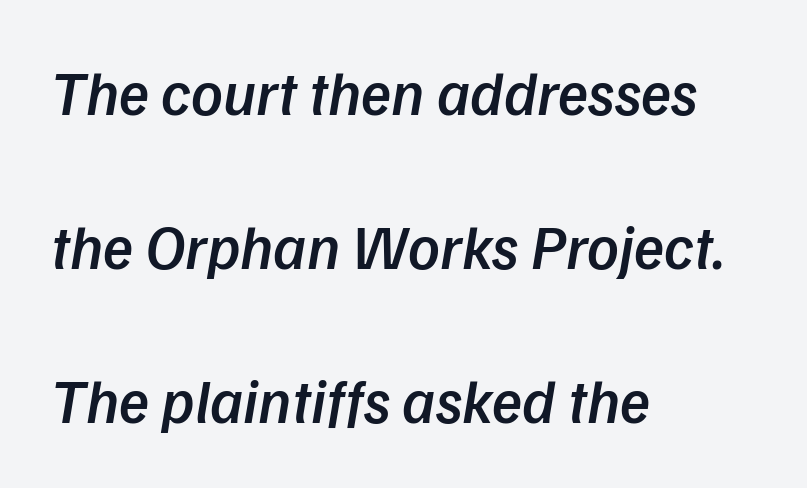
{"italic": "yes", "lean": "right", "slant_degrees": 9, "bold": "semi", "weight": "semibold", "width": "normal", "stroke_contrast": "low", "x_height": "medium", "monospaced": "no", "underline": "no", "align": "left", "line_spacing": "loose", "line_spacing_ratio": 2.48, "letter_spacing": "normal", "letter_spacing_em": 0.0, "glyph_px": 62}
